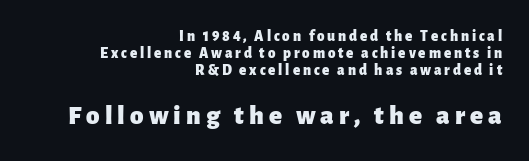
Q: Is the text bold? A: Yes.
Q: Is the text italic (slanted)? A: No, it is upright.
Q: Is the text underlined? A: No.
Q: How is the paragraph aligned? A: Right-aligned.
Q: Is the spacing between lines tight, normal or loose? A: Tight.
Q: Which block of text is set in a larger size, the first (top) or the second (bottom)? A: The second (bottom) one.
